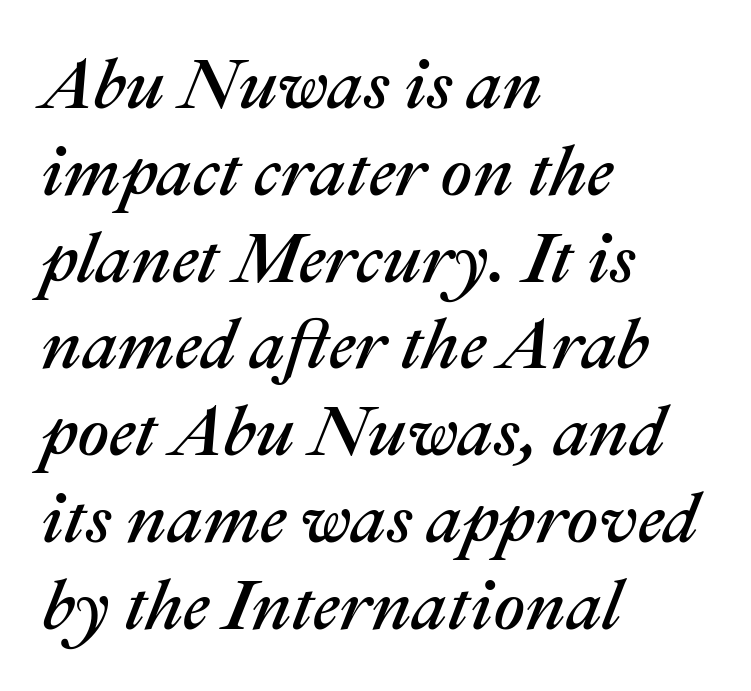
Q: Is the text italic (slanted)? A: Yes, it leans right by about 22 degrees.
Q: Is the text underlined? A: No.
Q: How is the paragraph aligned? A: Left-aligned.
Q: Is the spacing between letters normal or unusually wide? A: Normal.
Q: Width (condensed, normal, or wide)? A: Normal.
Q: Stroke contrast? A: Medium.
Q: x-height? A: Medium.
Q: Monospaced? A: No.
